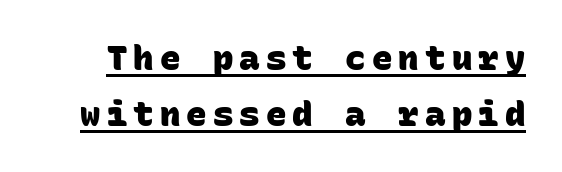
Q: Is the text bold? A: Yes.
Q: Is the typeface a serif or a sans-serif typeface? A: Sans-serif.
Q: Is the text underlined? A: Yes.
Q: Is the spacing between lines tight, normal or loose? A: Normal.
Q: Width (condensed, normal, or wide)? A: Normal.
Q: Stroke contrast? A: Low.
Q: x-height? A: Large.
Q: Monospaced? A: Yes.
